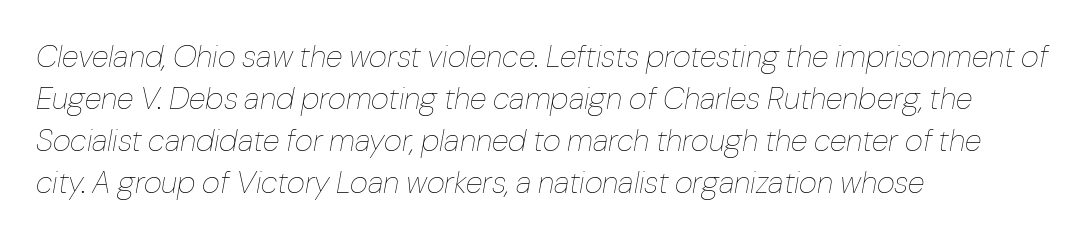
No chunkiness to these letters — they're not bold. Proportional: the letters do not fall into vertical columns. Letters rest on an invisible, unmarked baseline. The lines in this sample share a left origin and differ only in where they stop.
